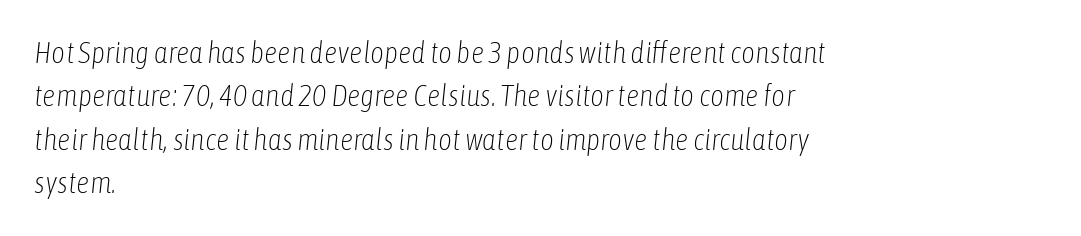
Q: Is the text bold? A: No.
Q: Is the text italic (slanted)? A: Yes, it leans right by about 6 degrees.
Q: Is the text underlined? A: No.
Q: How is the paragraph aligned? A: Left-aligned.
Q: Is the spacing between letters normal or unusually wide? A: Normal.
Q: Is the spacing between lines tight, normal or loose? A: Normal.
Q: Width (condensed, normal, or wide)? A: Condensed.
Q: Stroke contrast? A: Low.
Q: x-height? A: Medium.
Q: Monospaced? A: No.
